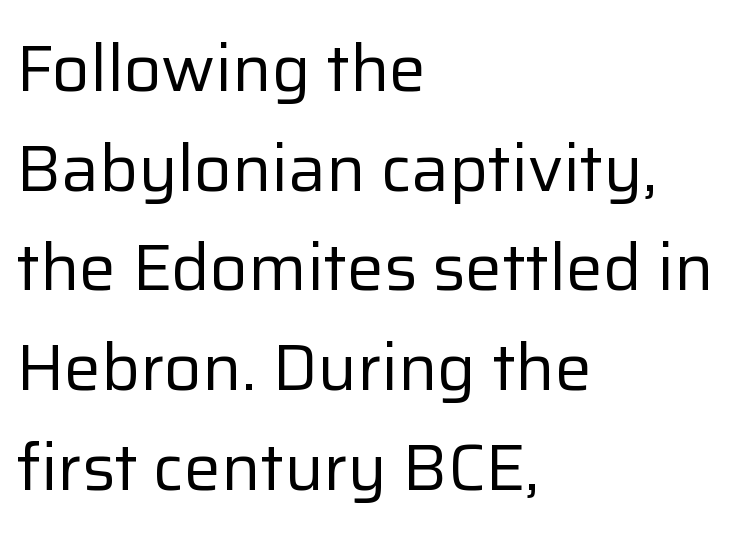
{"serif": "no", "italic": "no", "bold": "no", "weight": "regular", "width": "normal", "stroke_contrast": "low", "x_height": "medium", "monospaced": "no", "underline": "no", "align": "left", "line_spacing": "normal", "line_spacing_ratio": 1.51, "letter_spacing": "normal", "letter_spacing_em": 0.0, "glyph_px": 66}
